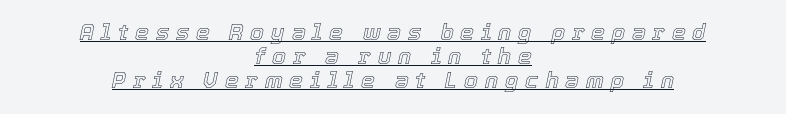
The image shows 22 px text type, italic (leaning right); set centered, tight line spacing (1.1x), unusually wide letter spacing (+0.31 em), underlined.
